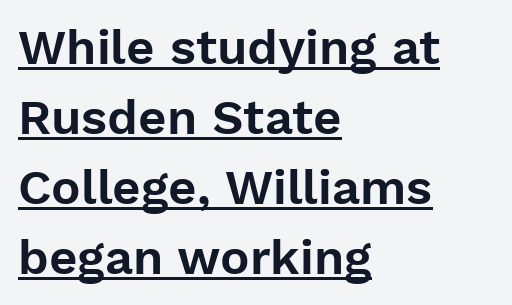
Q: Is the text italic (slanted)? A: No, it is upright.
Q: Is the typeface a serif or a sans-serif typeface? A: Sans-serif.
Q: Is the text underlined? A: Yes.
Q: How is the paragraph aligned? A: Left-aligned.
Q: Is the spacing between letters normal or unusually wide? A: Normal.
Q: Is the spacing between lines tight, normal or loose? A: Normal.
Q: Width (condensed, normal, or wide)? A: Normal.
Q: Stroke contrast? A: Low.
Q: x-height? A: Medium.
Q: Monospaced? A: No.
